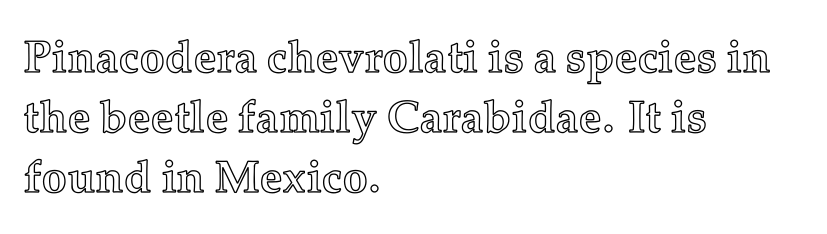
{"italic": "no", "width": "normal", "x_height": "medium", "monospaced": "no", "underline": "no", "align": "left", "line_spacing": "normal", "line_spacing_ratio": 1.33, "letter_spacing": "normal", "letter_spacing_em": 0.0, "glyph_px": 45}
